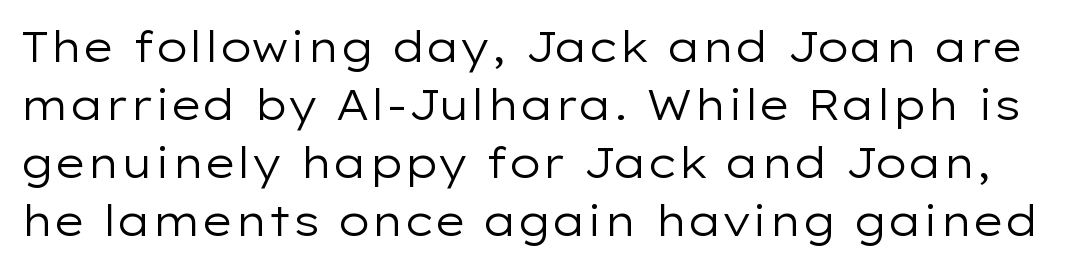
Q: Is the text bold? A: No.
Q: Is the text italic (slanted)? A: No, it is upright.
Q: Is the typeface a serif or a sans-serif typeface? A: Sans-serif.
Q: Is the text underlined? A: No.
Q: Is the spacing between letters normal or unusually wide? A: Normal.
Q: Is the spacing between lines tight, normal or loose? A: Normal.
Q: Width (condensed, normal, or wide)? A: Wide.
Q: Stroke contrast? A: Low.
Q: x-height? A: Medium.
Q: Monospaced? A: No.
